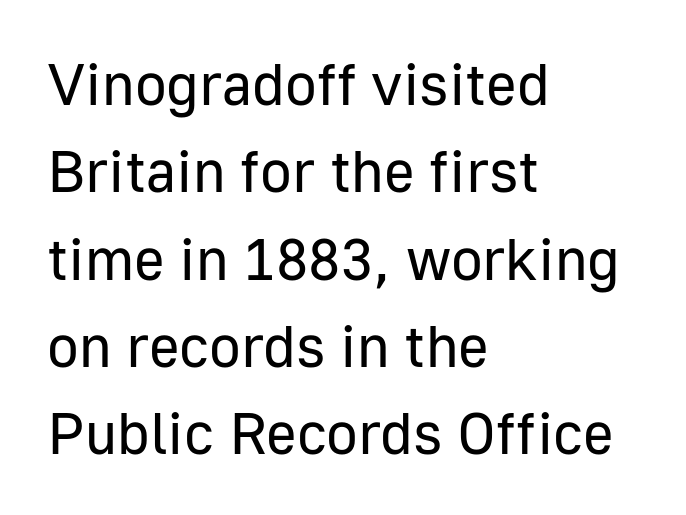
The image shows 59 px regular-weight sans-serif type, upright; set left-aligned, normal line spacing (1.48x), normal letter spacing, not underlined; low stroke contrast and a medium x-height.
